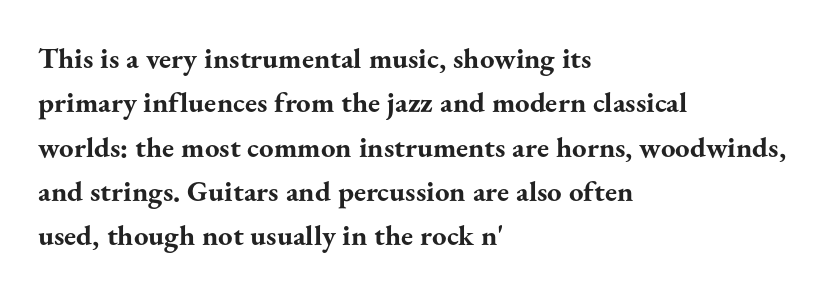
No italicization has been applied; the sample stays upright. Lines of text with bare space underneath. Is the letter spacing exaggerated? No — it looks like the ordinary default. Thick stems and heavy bowls — unmistakably bold.
